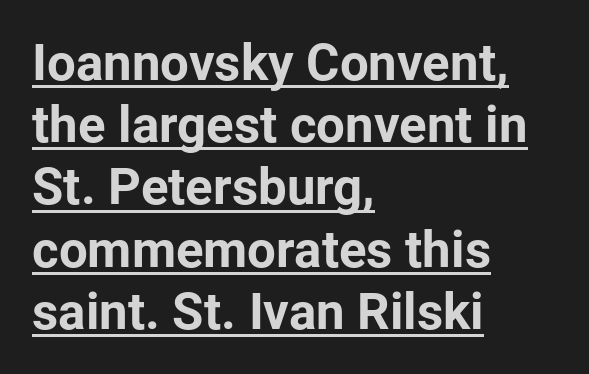
The image shows 51 px bold sans-serif type, upright; set left-aligned, line spacing 1.22x, normal letter spacing, underlined; low stroke contrast and a medium x-height.
